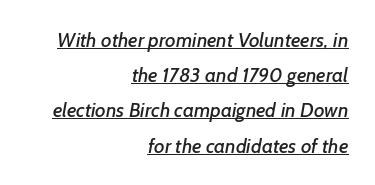
Q: Is the text underlined? A: Yes.
Q: How is the paragraph aligned? A: Right-aligned.
Q: Is the spacing between letters normal or unusually wide? A: Normal.
